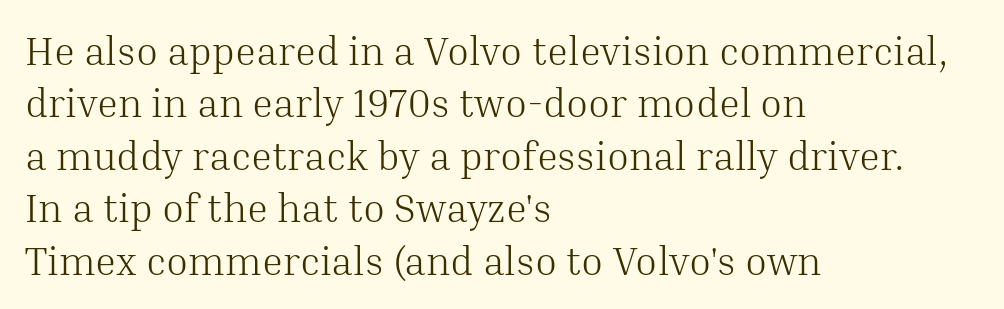
Q: Is the text bold? A: No.
Q: Is the text italic (slanted)? A: No, it is upright.
Q: Is the typeface a serif or a sans-serif typeface? A: Serif.
Q: Is the text underlined? A: No.
Q: How is the paragraph aligned? A: Left-aligned.
Q: Is the spacing between letters normal or unusually wide? A: Normal.
Q: Is the spacing between lines tight, normal or loose? A: Normal.
Q: Width (condensed, normal, or wide)? A: Normal.
Q: Stroke contrast? A: Medium.
Q: x-height? A: Medium.
Q: Monospaced? A: No.
